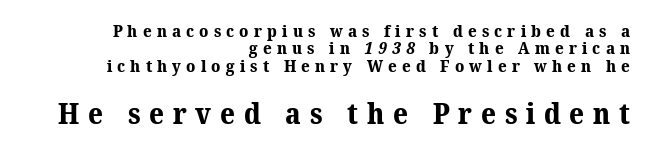
The image shows 29 px bold serif type; set right-aligned, tight line spacing (1.02x), unusually wide letter spacing (+0.3 em), not underlined; the second (bottom) block is 1.71x larger; medium stroke contrast and a medium x-height.
